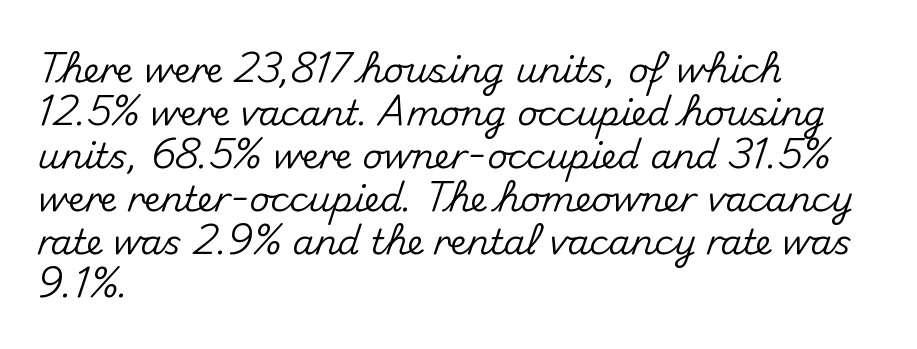
The image shows 35 px sans-serif type; set left-aligned, line spacing 1.23x, normal letter spacing, not underlined; medium stroke contrast and a small x-height.
